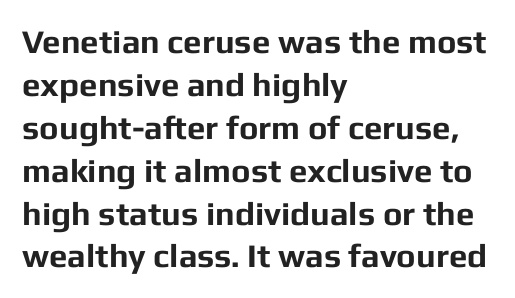
Q: Is the text bold? A: Yes.
Q: Is the text italic (slanted)? A: No, it is upright.
Q: Is the typeface a serif or a sans-serif typeface? A: Sans-serif.
Q: Is the text underlined? A: No.
Q: How is the paragraph aligned? A: Left-aligned.
Q: Is the spacing between letters normal or unusually wide? A: Normal.
Q: Is the spacing between lines tight, normal or loose? A: Normal.
Q: Width (condensed, normal, or wide)? A: Normal.
Q: Stroke contrast? A: Low.
Q: x-height? A: Medium.
Q: Monospaced? A: No.
